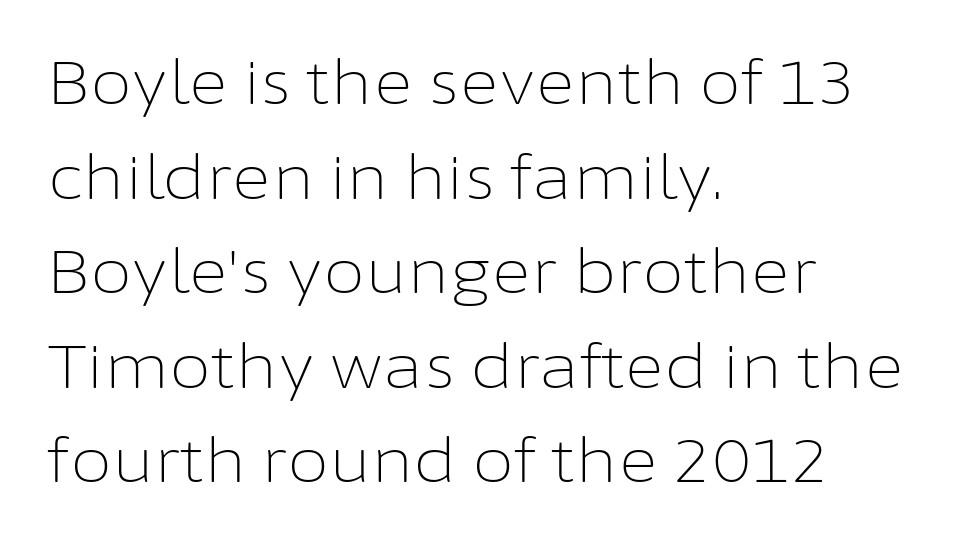
The image shows 61 px light sans-serif type, upright; set left-aligned, normal line spacing (1.55x), normal letter spacing, not underlined; low stroke contrast and a medium x-height.
